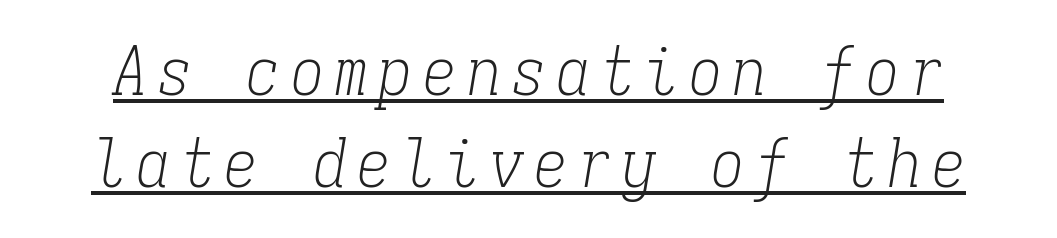
The image shows 67 px light, condensed serif type, italic (leaning right), monospaced; set normal line spacing (1.38x), underlined; low stroke contrast and a medium x-height.
